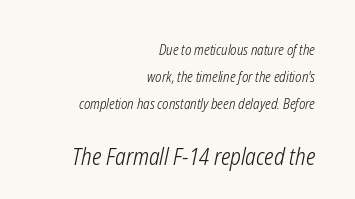
The horizontal fit of the characters is conventional and even. The ragged edge is on the left, which tells us the setting is flush right. The weight would be labelled regular, book, light, or lighter still. Posture: slanted. The lines are spread far apart with generous leading.
